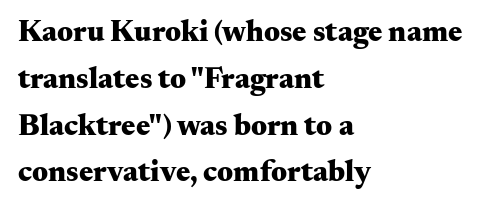
Does the lettering tilt? It doesn't — this is upright. Clear beneath every line of the passage. Caption: standard tracking, unaltered. These lines are rendered in a variable-pitch font. Horizontal bands of white between lines are of average thickness. If you drew a ruler down the left edge, every line would touch it.
